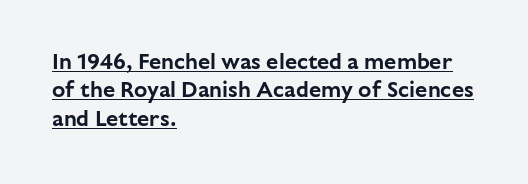
This sample uses plain, unmodified letter spacing. Posture: vertical. Visually the block forms a straight wall on the left and a jagged coastline on the right. The passage shown is underscored from start to finish. A typesetter would call this leading conventional body-copy spacing.
